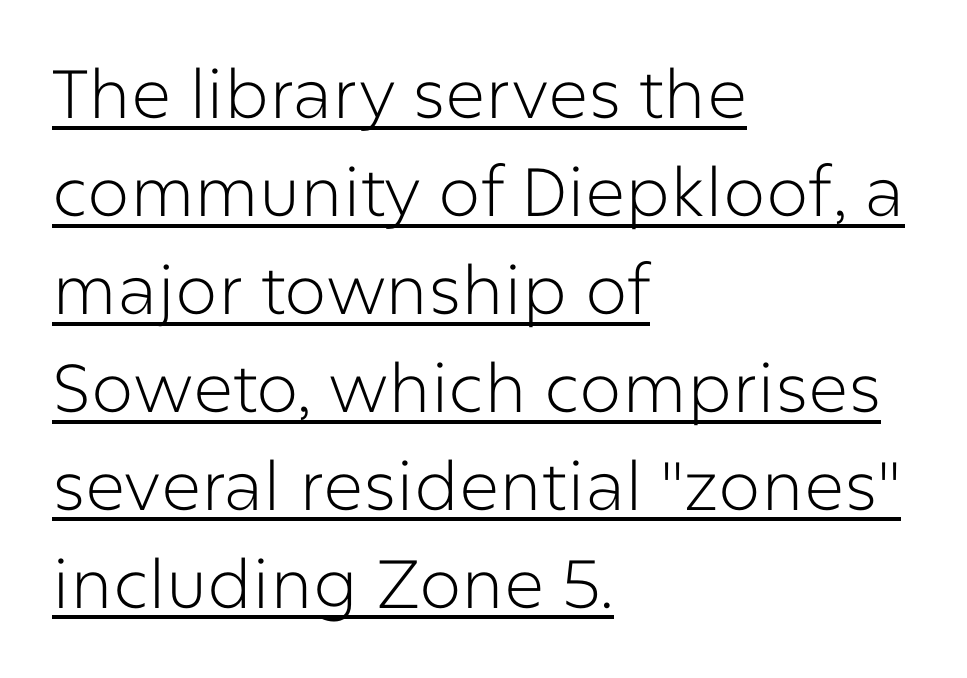
A sans-serif font was chosen for this passage. Stems and bowls with no extra thickness — not bold. Rows of type keep a routine distance in the vertical direction. Left-aligned paragraph, ragged on the right. The words here are underlined. What stands out about the letter spacing? Nothing — it is the standard amount.
